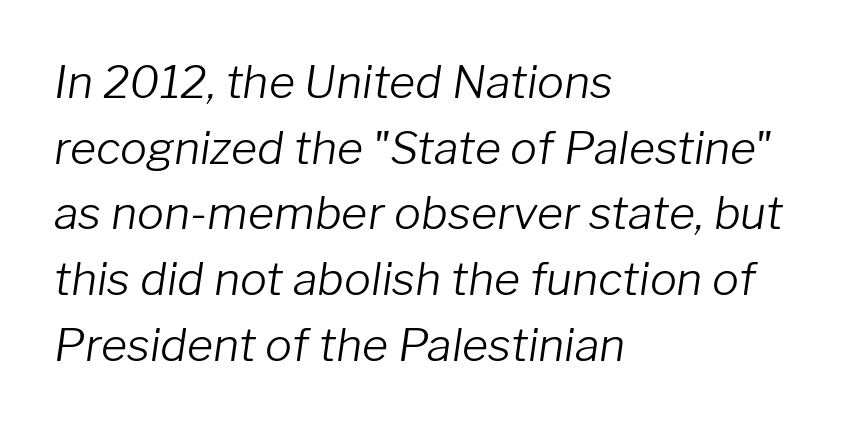
The image shows 45 px light type, italic (leaning right); set left-aligned, normal line spacing (1.46x), normal letter spacing, not underlined; low stroke contrast and a medium x-height.
